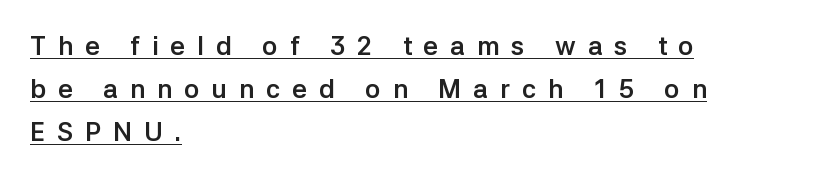
The image shows 26 px bold type, upright; set left-aligned, normal line spacing (1.65x), unusually wide letter spacing (+0.46 em), underlined.
